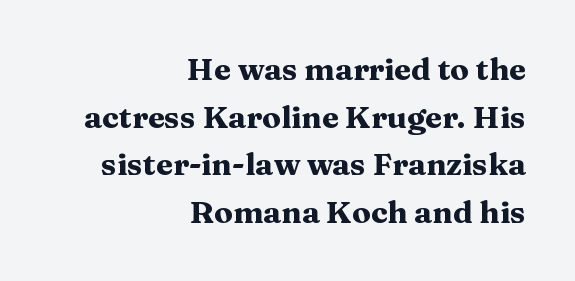
The letters advance in unequal steps, a hallmark of proportional type. Standard letterfit; no display-style spreading of the glyphs. Right-aligned paragraph, ragged on the left. Chunky letters — that's bold for sure. Descender tails drop into unmarked territory. The rows are spaced the way most documents space them.
